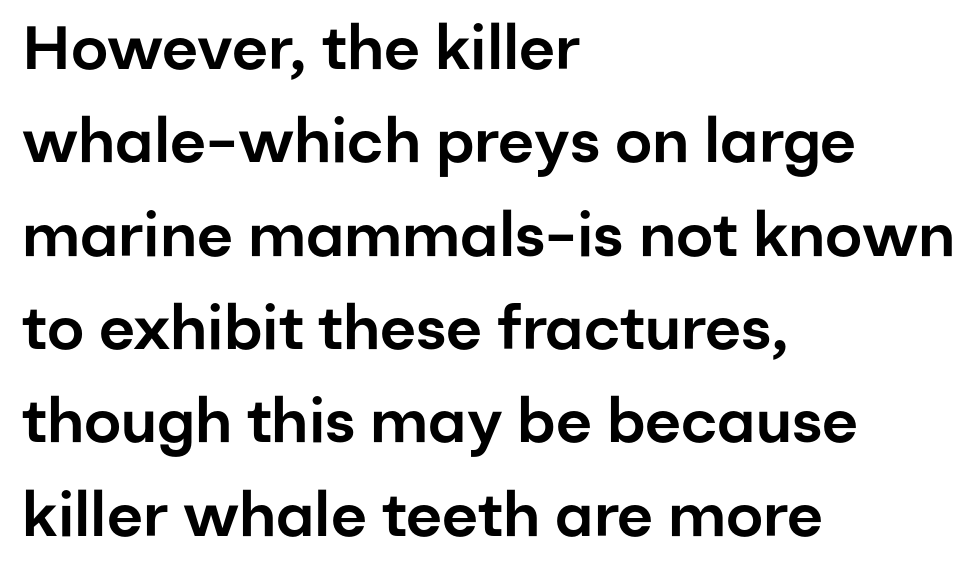
{"serif": "no", "italic": "no", "width": "normal", "stroke_contrast": "low", "x_height": "medium", "monospaced": "no", "underline": "no", "align": "left", "line_spacing": "normal", "line_spacing_ratio": 1.53, "letter_spacing": "normal", "letter_spacing_em": 0.0, "glyph_px": 61}
